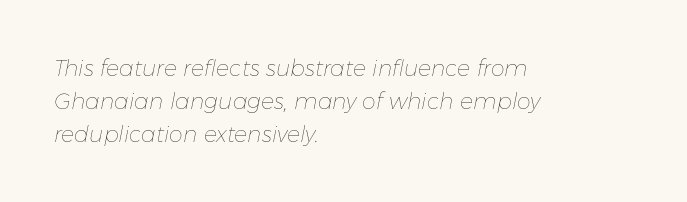
{"italic": "yes", "lean": "right", "slant_degrees": 11, "bold": "no", "underline": "no", "align": "left", "line_spacing": "normal", "line_spacing_ratio": 1.5, "letter_spacing": "normal", "letter_spacing_em": 0.0, "glyph_px": 22}
